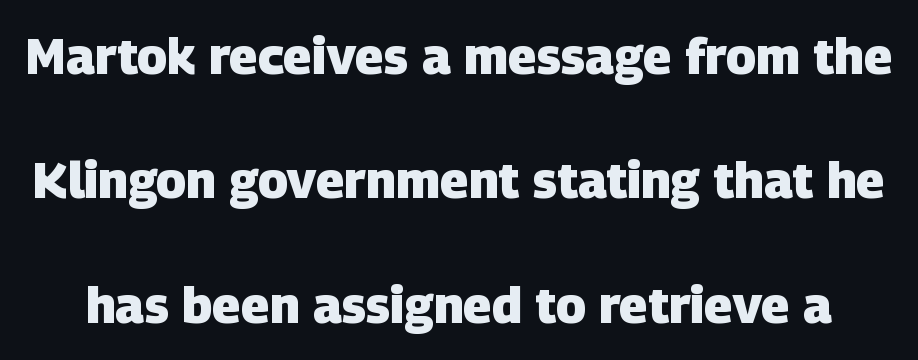
Q: Is the text bold? A: Yes.
Q: Is the typeface a serif or a sans-serif typeface? A: Sans-serif.
Q: Is the text underlined? A: No.
Q: Is the spacing between letters normal or unusually wide? A: Normal.
Q: Is the spacing between lines tight, normal or loose? A: Loose.
Q: Width (condensed, normal, or wide)? A: Normal.
Q: Stroke contrast? A: Low.
Q: x-height? A: Large.
Q: Monospaced? A: No.
